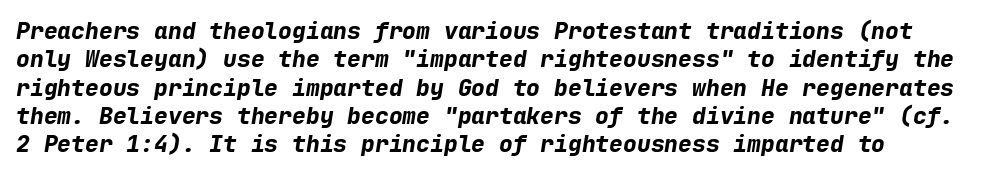
This sample uses an oblique cut, with every glyph tilted off the vertical. Descenders hang freely into open space. Typographic density is high because the face is bold. The tracking reads as untouched default to a designer's eye.
